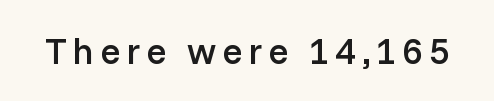
A bare baseline throughout the passage. What kind of face is this? One without serifs — a sans. Bold? Not quite — semibold, heavier than regular but stopping short. Ordinary non-slanted type is in use. Looks like regular typesetting: each glyph gets only the width it needs.
